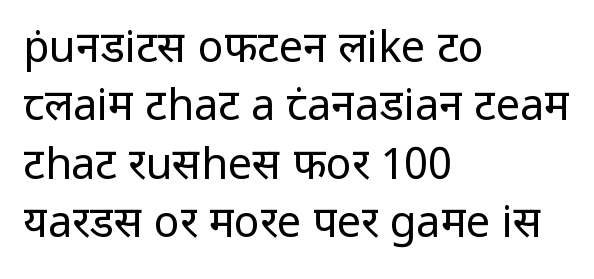
Q: Is the text bold? A: No.
Q: Is the text italic (slanted)? A: No, it is upright.
Q: Is the typeface a serif or a sans-serif typeface? A: Sans-serif.
Q: Is the text underlined? A: No.
Q: How is the paragraph aligned? A: Left-aligned.
Q: Is the spacing between letters normal or unusually wide? A: Normal.
Q: Is the spacing between lines tight, normal or loose? A: Normal.
Q: Width (condensed, normal, or wide)? A: Normal.
Q: Stroke contrast? A: Low.
Q: x-height? A: Medium.
Q: Monospaced? A: No.
